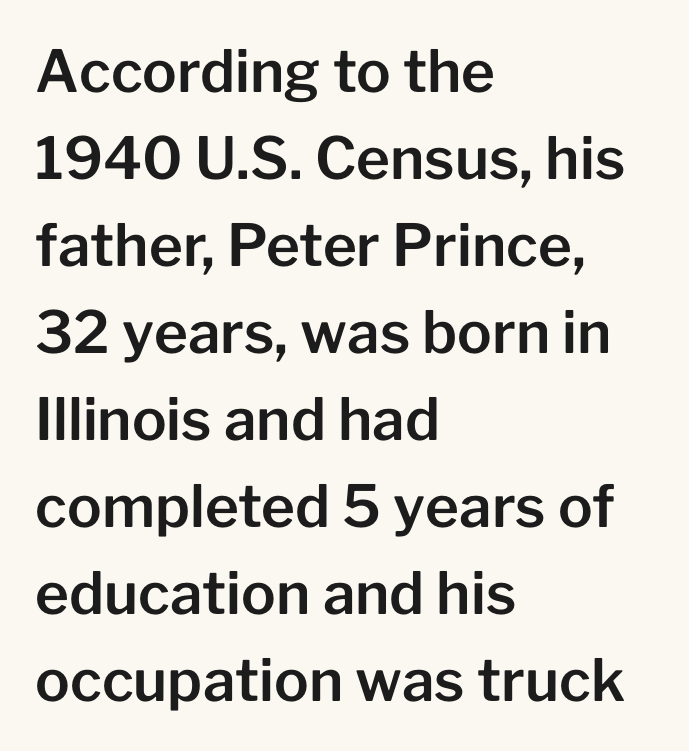
{"serif": "no", "italic": "no", "width": "normal", "stroke_contrast": "low", "x_height": "medium", "monospaced": "no", "underline": "no", "align": "left", "line_spacing": "normal", "line_spacing_ratio": 1.5, "letter_spacing": "normal", "letter_spacing_em": 0.0, "glyph_px": 58}
